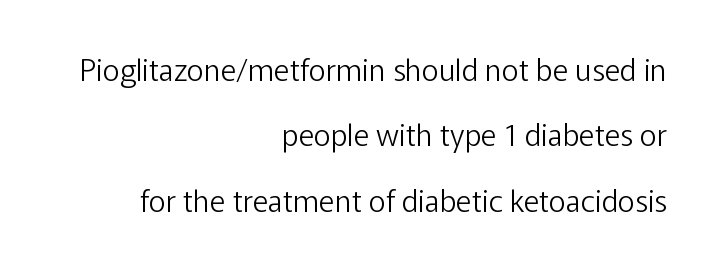
Q: Is the text bold? A: No.
Q: Is the text italic (slanted)? A: No, it is upright.
Q: Is the typeface a serif or a sans-serif typeface? A: Sans-serif.
Q: Is the text underlined? A: No.
Q: How is the paragraph aligned? A: Right-aligned.
Q: Is the spacing between letters normal or unusually wide? A: Normal.
Q: Is the spacing between lines tight, normal or loose? A: Loose.
Q: Width (condensed, normal, or wide)? A: Normal.
Q: Stroke contrast? A: Low.
Q: x-height? A: Medium.
Q: Monospaced? A: No.
